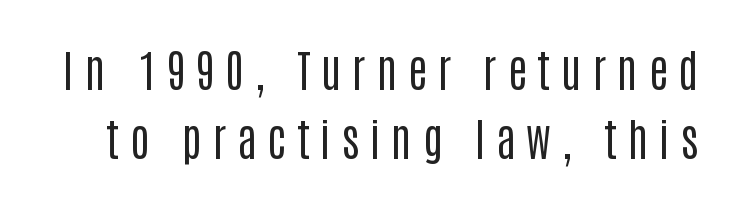
Q: Is the text bold? A: No.
Q: Is the text italic (slanted)? A: No, it is upright.
Q: Is the typeface a serif or a sans-serif typeface? A: Sans-serif.
Q: Is the text underlined? A: No.
Q: Is the spacing between letters normal or unusually wide? A: Unusually wide.
Q: Is the spacing between lines tight, normal or loose? A: Normal.
Q: Width (condensed, normal, or wide)? A: Condensed.
Q: Stroke contrast? A: Low.
Q: x-height? A: Large.
Q: Monospaced? A: No.
